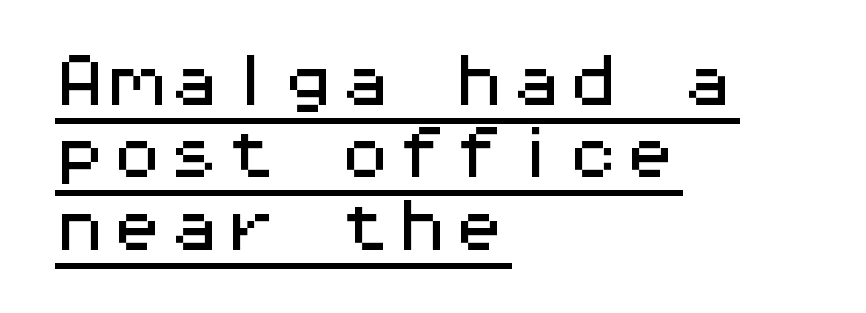
The image shows 57 px wide sans-serif type, upright, monospaced; set left-aligned, normal line spacing (1.27x), normal letter spacing, underlined; medium stroke contrast and a medium x-height.
